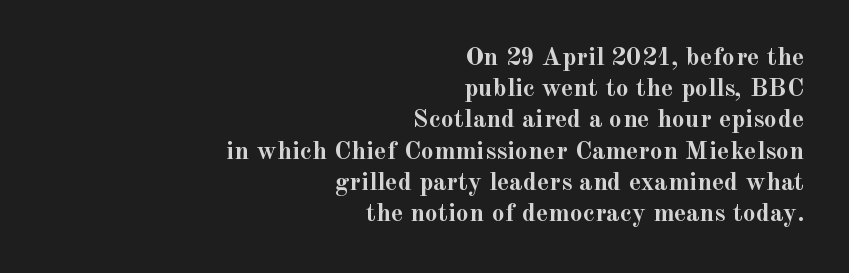
Honestly, there is no underline to notice here at all. No extra tracking has been applied to these lines. Typeset ragged left — the right edge is the straight one. Designer's note — italics off, roman on. Summary of weight: heavy, a full bold.
